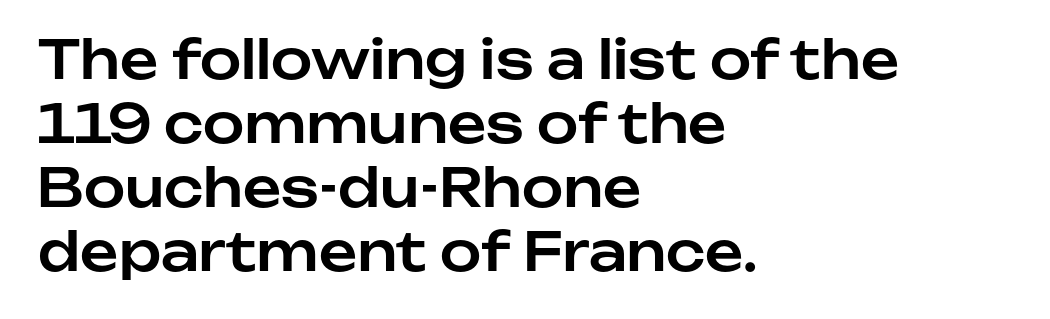
The image shows 53 px sans-serif type, upright; set left-aligned, line spacing 1.21x, normal letter spacing, not underlined; low stroke contrast and a medium x-height.
